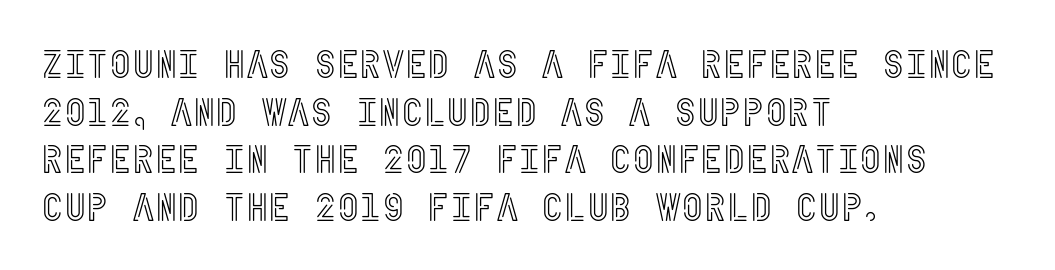
The rendering anchors every line to the left-hand side. How are the letters spaced? Ordinarily, with no added tracking. Each row of text sits above clean, open space. When letters stand straight like this, we call the style roman or upright.
